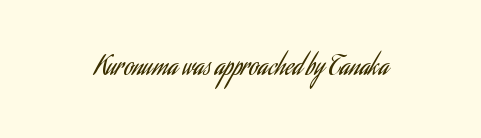
{"bold": "no", "underline": "no", "letter_spacing": "normal", "letter_spacing_em": 0.0, "glyph_px": 26}
